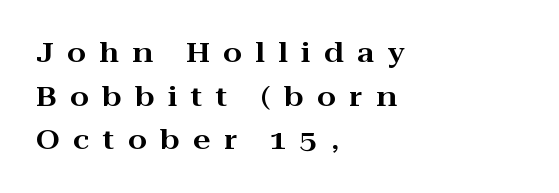
{"italic": "no", "underline": "no", "align": "left", "line_spacing": "normal", "line_spacing_ratio": 1.62, "letter_spacing": "wide", "letter_spacing_em": 0.5, "glyph_px": 27}
